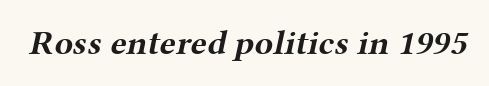
The image shows 34 px bold, wide serif type; set normal letter spacing, not underlined; medium stroke contrast and a medium x-height.
